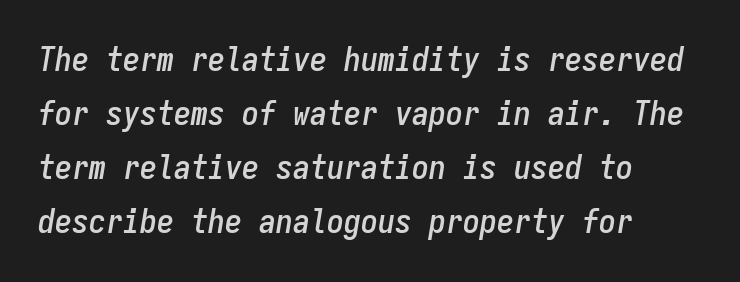
{"italic": "yes", "lean": "right", "slant_degrees": 9, "width": "condensed", "stroke_contrast": "low", "x_height": "medium", "monospaced": "yes", "underline": "no", "align": "left", "line_spacing": "normal", "line_spacing_ratio": 1.59, "letter_spacing": "normal", "letter_spacing_em": 0.0, "glyph_px": 34}
